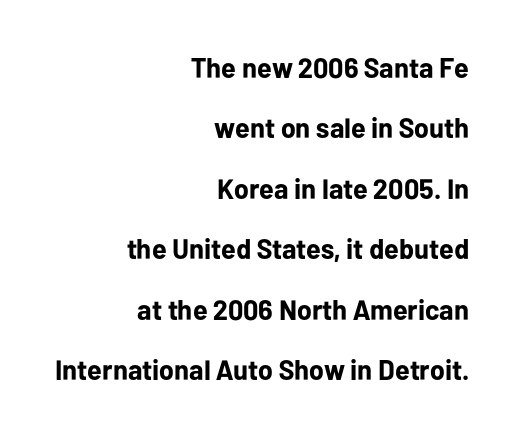
Q: Is the text bold? A: Yes.
Q: Is the text italic (slanted)? A: No, it is upright.
Q: Is the typeface a serif or a sans-serif typeface? A: Sans-serif.
Q: Is the text underlined? A: No.
Q: How is the paragraph aligned? A: Right-aligned.
Q: Is the spacing between letters normal or unusually wide? A: Normal.
Q: Is the spacing between lines tight, normal or loose? A: Loose.
Q: Width (condensed, normal, or wide)? A: Normal.
Q: Stroke contrast? A: Low.
Q: x-height? A: Medium.
Q: Monospaced? A: No.
